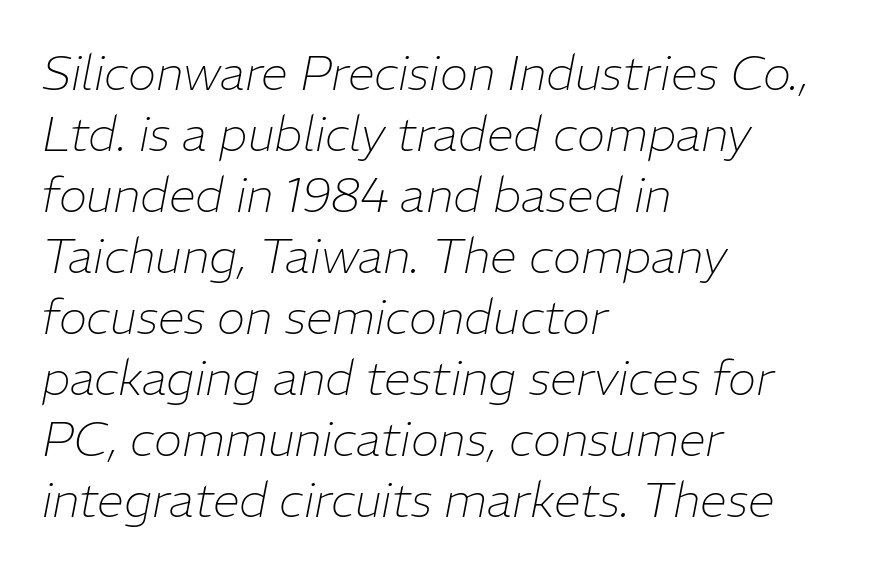
The compositor pushed each line to the left boundary. The vertical gap from one line to the next is medium. No extra ink here — the face is not bold. The face used here is proportionally spaced, like ordinary book or web type. The foot of each line stays bare and open. Yep, that's italic — everything's leaning.
